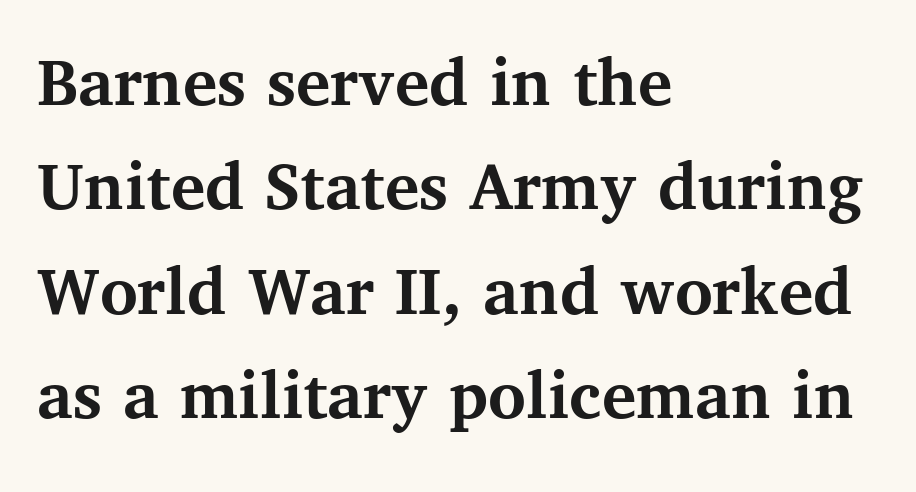
The image shows 72 px semibold serif type, upright; set left-aligned, normal line spacing (1.45x), normal letter spacing, not underlined; medium stroke contrast and a medium x-height.
